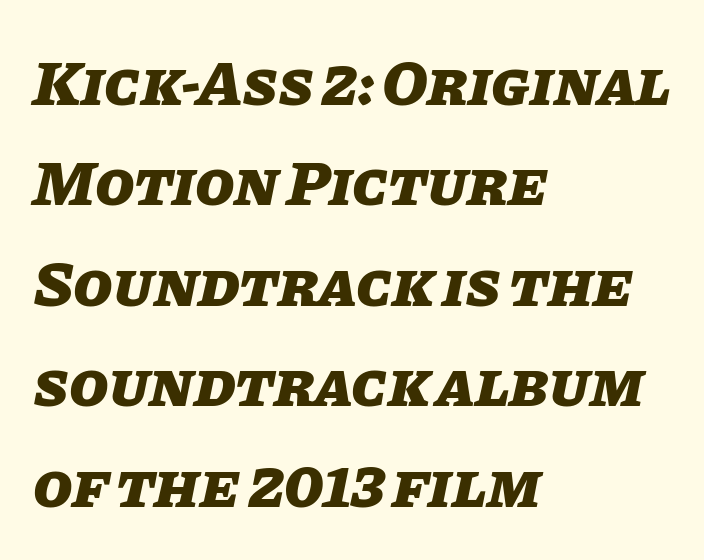
{"italic": "yes", "lean": "right", "slant_degrees": 11, "bold": "yes", "weight": "heavy", "width": "normal", "stroke_contrast": "low", "x_height": "large", "monospaced": "no", "underline": "no", "align": "left", "line_spacing": "normal", "line_spacing_ratio": 1.57, "letter_spacing": "normal", "letter_spacing_em": 0.0, "glyph_px": 64}
